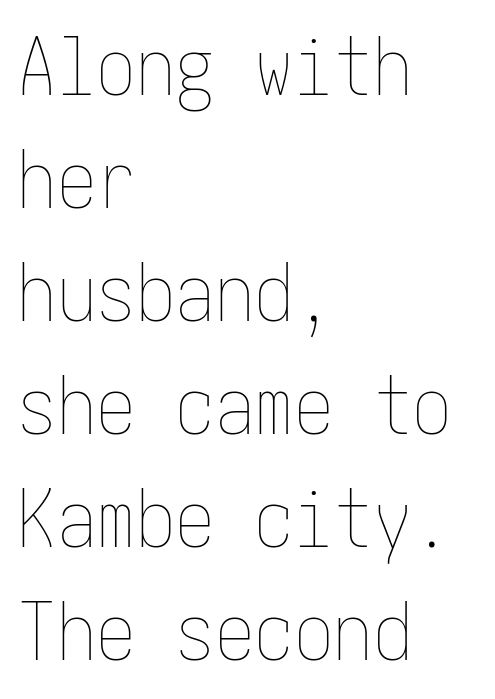
Q: Is the text bold? A: No.
Q: Is the text italic (slanted)? A: No, it is upright.
Q: Is the text underlined? A: No.
Q: How is the paragraph aligned? A: Left-aligned.
Q: Is the spacing between letters normal or unusually wide? A: Normal.
Q: Is the spacing between lines tight, normal or loose? A: Normal.
Q: Width (condensed, normal, or wide)? A: Condensed.
Q: Stroke contrast? A: Low.
Q: x-height? A: Medium.
